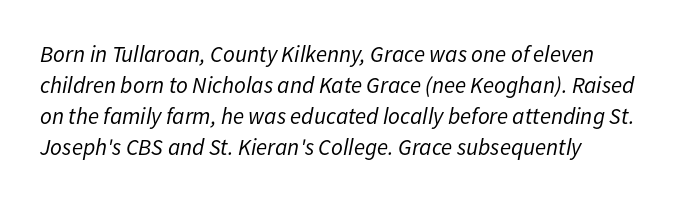
{"italic": "yes", "lean": "right", "slant_degrees": 11, "bold": "no", "underline": "no", "align": "left", "line_spacing": "normal", "line_spacing_ratio": 1.35, "letter_spacing": "normal", "letter_spacing_em": 0.0, "glyph_px": 23}
